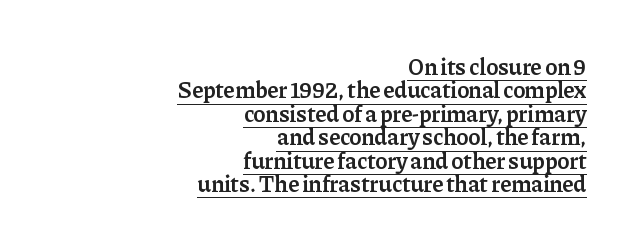
{"italic": "no", "bold": "semi", "underline": "yes", "align": "right", "line_spacing": "tight", "line_spacing_ratio": 1.02, "letter_spacing": "normal", "letter_spacing_em": 0.0, "glyph_px": 23}
